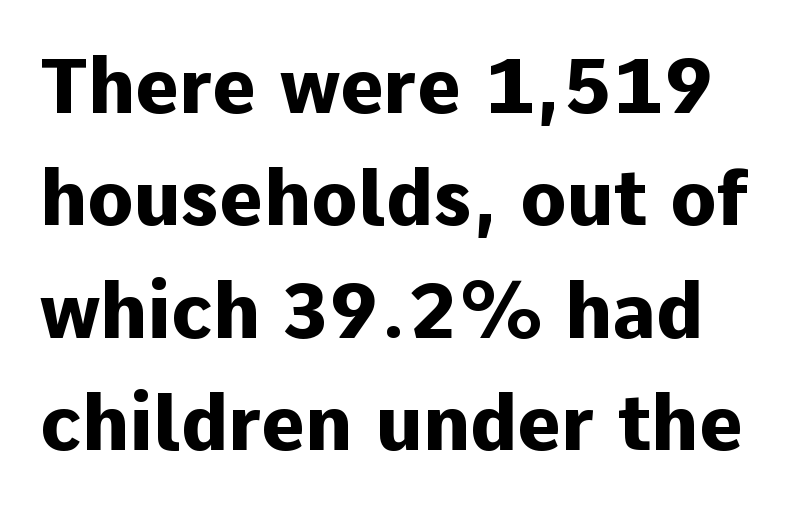
{"serif": "no", "italic": "no", "bold": "yes", "weight": "heavy", "width": "normal", "stroke_contrast": "low", "x_height": "medium", "monospaced": "no", "underline": "no", "line_spacing": "normal", "line_spacing_ratio": 1.48, "letter_spacing": "normal", "letter_spacing_em": 0.0, "glyph_px": 76}
